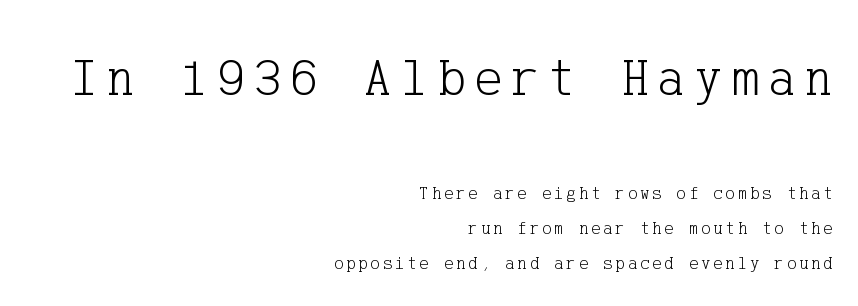
Plain, unruled lines of type. In terms of posture, this sample is upright. Character size in the leading block exceeds that of the trailing block. Stem width sits at or under what a default text font uses. Alignment: flush right.
